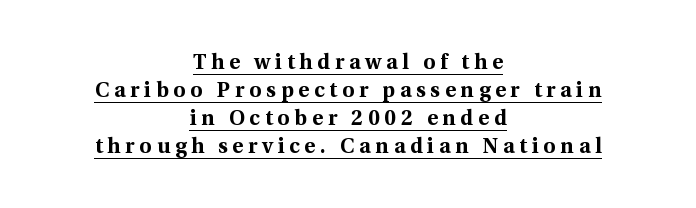
The image shows 21 px bold type, upright; set centered, normal line spacing (1.34x), unusually wide letter spacing (+0.23 em), underlined.
